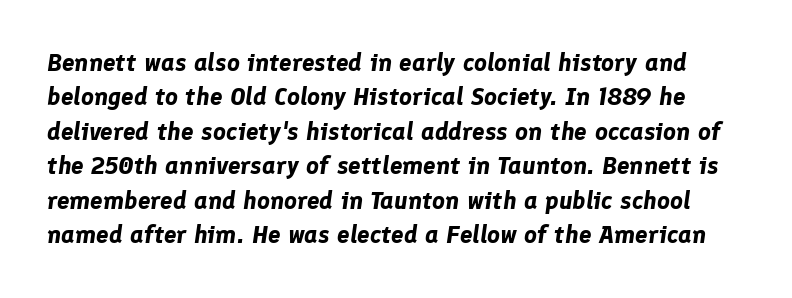
Q: Is the text bold? A: Yes.
Q: Is the text italic (slanted)? A: Yes, it leans right by about 8 degrees.
Q: Is the text underlined? A: No.
Q: Is the spacing between letters normal or unusually wide? A: Normal.
Q: Is the spacing between lines tight, normal or loose? A: Normal.
